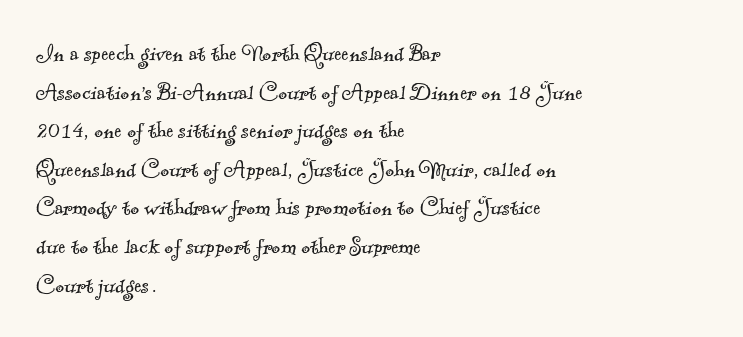
Q: Is the text bold? A: No.
Q: Is the text underlined? A: No.
Q: How is the paragraph aligned? A: Left-aligned.
Q: Is the spacing between letters normal or unusually wide? A: Normal.
Q: Is the spacing between lines tight, normal or loose? A: Normal.
